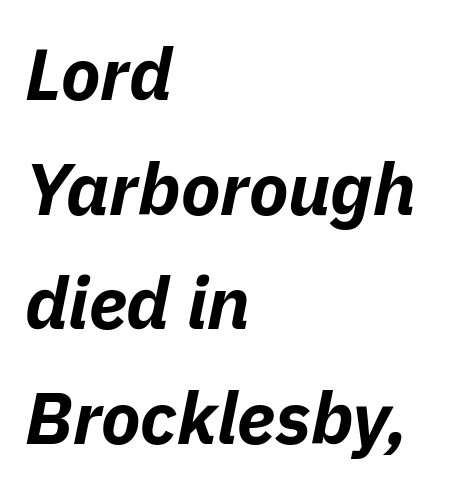
Q: Is the text bold? A: Yes.
Q: Is the text italic (slanted)? A: Yes, it leans right by about 11 degrees.
Q: Is the text underlined? A: No.
Q: How is the paragraph aligned? A: Left-aligned.
Q: Is the spacing between letters normal or unusually wide? A: Normal.
Q: Is the spacing between lines tight, normal or loose? A: Normal.
Q: Width (condensed, normal, or wide)? A: Normal.
Q: Stroke contrast? A: Low.
Q: x-height? A: Medium.
Q: Monospaced? A: No.
